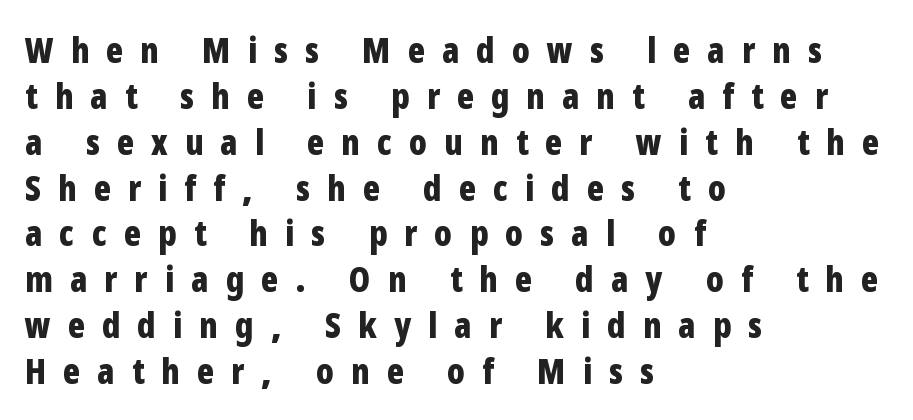
Q: Is the text bold? A: Yes.
Q: Is the text italic (slanted)? A: No, it is upright.
Q: Is the typeface a serif or a sans-serif typeface? A: Sans-serif.
Q: Is the text underlined? A: No.
Q: How is the paragraph aligned? A: Left-aligned.
Q: Is the spacing between letters normal or unusually wide? A: Unusually wide.
Q: Is the spacing between lines tight, normal or loose? A: Normal.
Q: Width (condensed, normal, or wide)? A: Condensed.
Q: Stroke contrast? A: Low.
Q: x-height? A: Medium.
Q: Monospaced? A: No.
